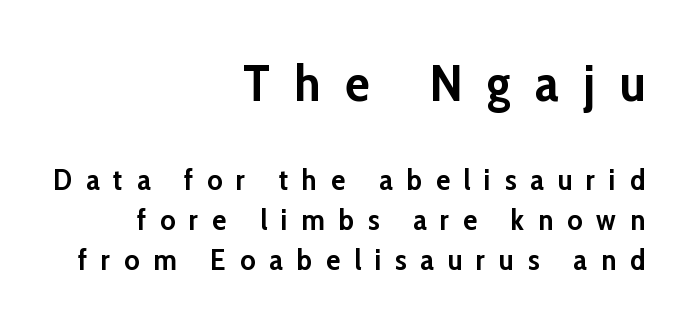
Chunky letters — that's bold for sure. Anything drawn beneath the words? Only blank space. The designer went with a sans here, leaving each stem footless. Proportional: the letters do not fall into vertical columns. Ordinary non-slanted type is in use. Summary of vertical rhythm: regular, with standard interline spacing.
